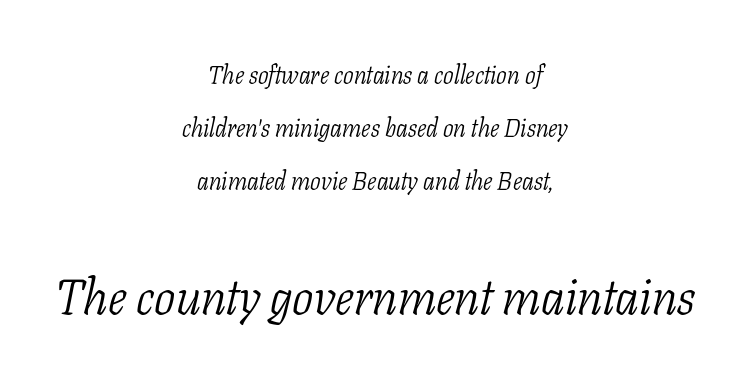
Q: Is the text bold? A: No.
Q: Is the text italic (slanted)? A: Yes, it leans right by about 11 degrees.
Q: Is the typeface a serif or a sans-serif typeface? A: Serif.
Q: Is the text underlined? A: No.
Q: How is the paragraph aligned? A: Centered.
Q: Is the spacing between letters normal or unusually wide? A: Normal.
Q: Is the spacing between lines tight, normal or loose? A: Loose.
Q: Which block of text is set in a larger size, the first (top) or the second (bottom)? A: The second (bottom) one.
Q: Width (condensed, normal, or wide)? A: Condensed.
Q: Stroke contrast? A: Low.
Q: x-height? A: Medium.
Q: Monospaced? A: No.
